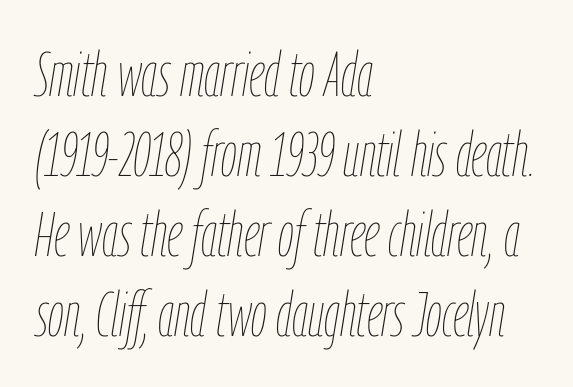
The space between consecutive lines is moderate. Looks like regular typesetting: each glyph gets only the width it needs. No heavy texture on the line: the type isn't bold. The specimen omits any rule beneath the text block's lines. Spacing between characters is what you'd get straight out of the box.
